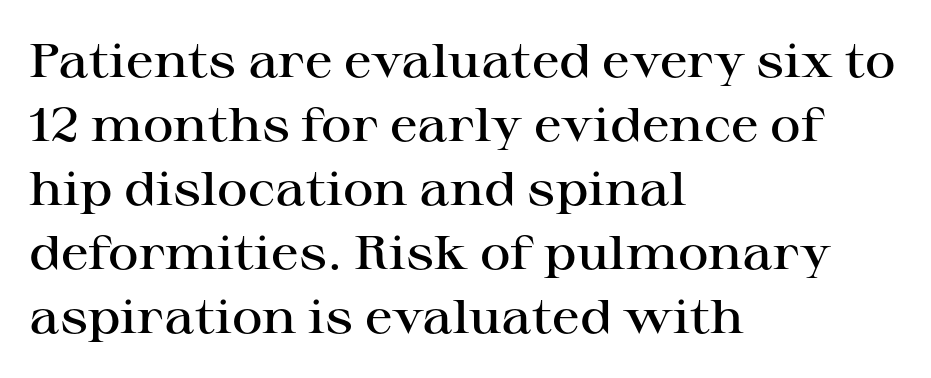
Q: Is the text bold? A: Semi-bold.
Q: Is the text italic (slanted)? A: No, it is upright.
Q: Is the typeface a serif or a sans-serif typeface? A: Serif.
Q: Is the text underlined? A: No.
Q: How is the paragraph aligned? A: Left-aligned.
Q: Is the spacing between letters normal or unusually wide? A: Normal.
Q: Is the spacing between lines tight, normal or loose? A: Normal.
Q: Width (condensed, normal, or wide)? A: Wide.
Q: Stroke contrast? A: High.
Q: x-height? A: Medium.
Q: Monospaced? A: No.
